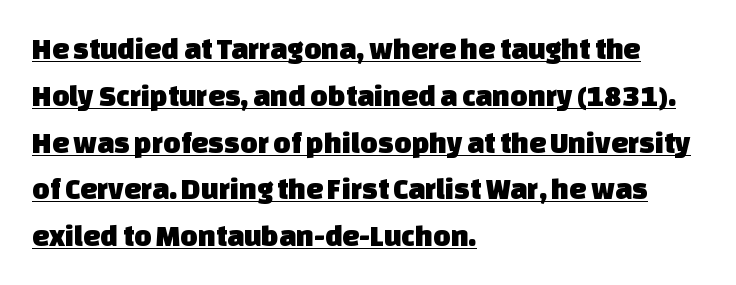
{"serif": "no", "width": "normal", "stroke_contrast": "low", "x_height": "large", "monospaced": "no", "underline": "yes", "align": "left", "line_spacing": "normal", "line_spacing_ratio": 1.56, "letter_spacing": "normal", "letter_spacing_em": 0.0, "glyph_px": 30}
